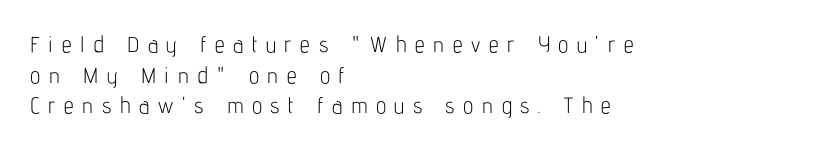
{"italic": "no", "bold": "no", "underline": "no", "align": "left", "line_spacing": "normal", "line_spacing_ratio": 1.39, "letter_spacing": "wide", "letter_spacing_em": 0.39, "glyph_px": 22}
